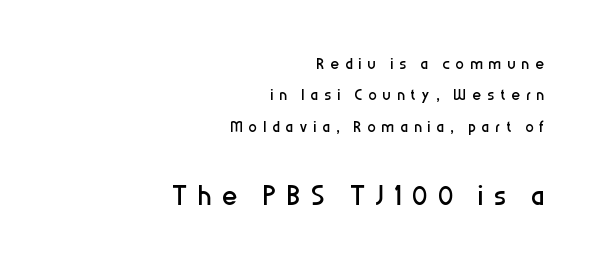
Does the type have serifs? No, each stem ends abruptly. You could only call the tracking loose — the letters float apart. A bare baseline throughout the passage. Teacher's note: observe the even right margin — that is flush-right alignment. The designer left line spacing at the default.
